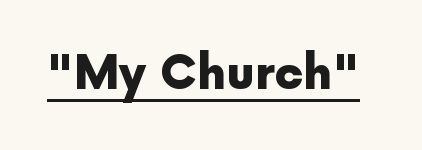
{"serif": "no", "italic": "no", "bold": "yes", "weight": "heavy", "width": "normal", "x_height": "medium", "monospaced": "no", "underline": "yes", "letter_spacing": "normal", "letter_spacing_em": 0.0, "glyph_px": 46}
